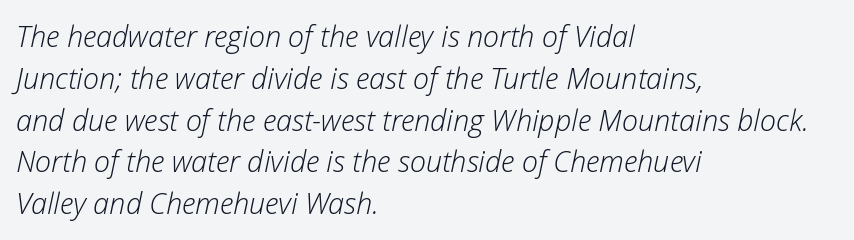
It's the slanting kind of type. The typeface has the unassuming heft of standard copy or less. Reading down the block, your eye returns to a fixed left position each line. One glance says typical: line gaps are just what's usual. The gap between lines stays unmarked.
